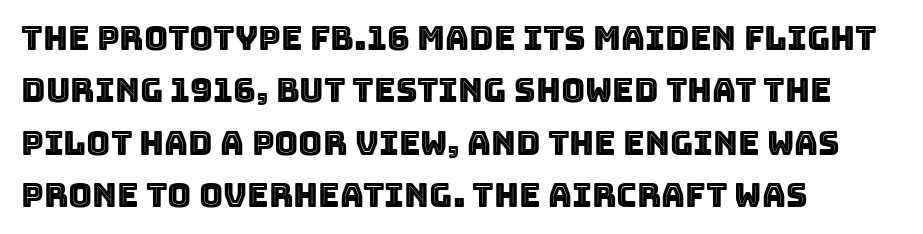
{"italic": "no", "width": "normal", "x_height": "large", "monospaced": "no", "underline": "no", "align": "left", "line_spacing": "normal", "line_spacing_ratio": 1.59, "letter_spacing": "normal", "letter_spacing_em": 0.0, "glyph_px": 33}
